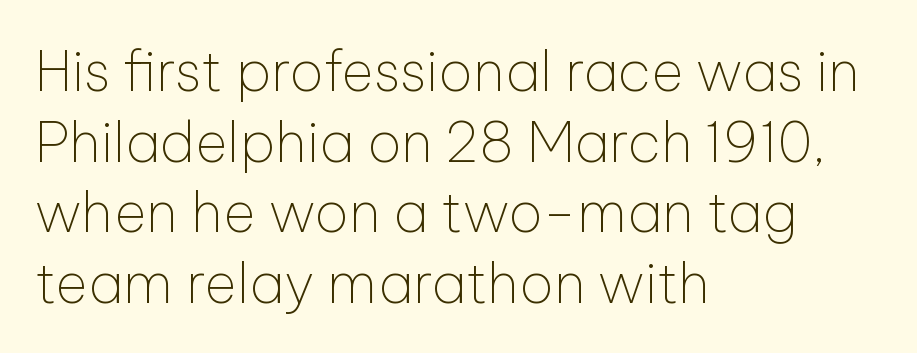
This is not heavy type; no bold has been used. This sample uses a sans-serif face. A typesetter would call this leading conventional body-copy spacing. This is roman type, the default non-slanted kind. The setting favours the left margin, as ordinary paragraphs usually do. Clear beneath every line of the passage.
